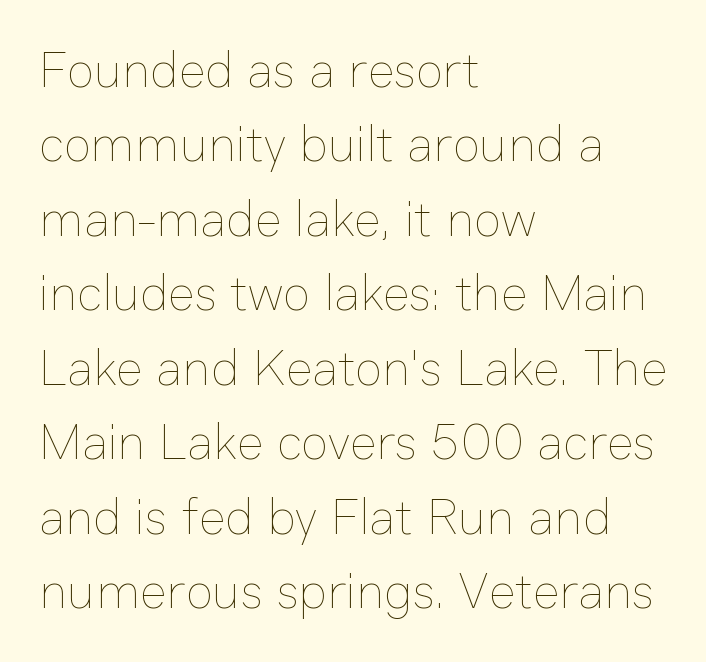
Q: Is the text bold? A: No.
Q: Is the text italic (slanted)? A: No, it is upright.
Q: Is the text underlined? A: No.
Q: How is the paragraph aligned? A: Left-aligned.
Q: Is the spacing between letters normal or unusually wide? A: Normal.
Q: Is the spacing between lines tight, normal or loose? A: Normal.
Q: Width (condensed, normal, or wide)? A: Normal.
Q: Stroke contrast? A: Low.
Q: x-height? A: Medium.
Q: Monospaced? A: No.
